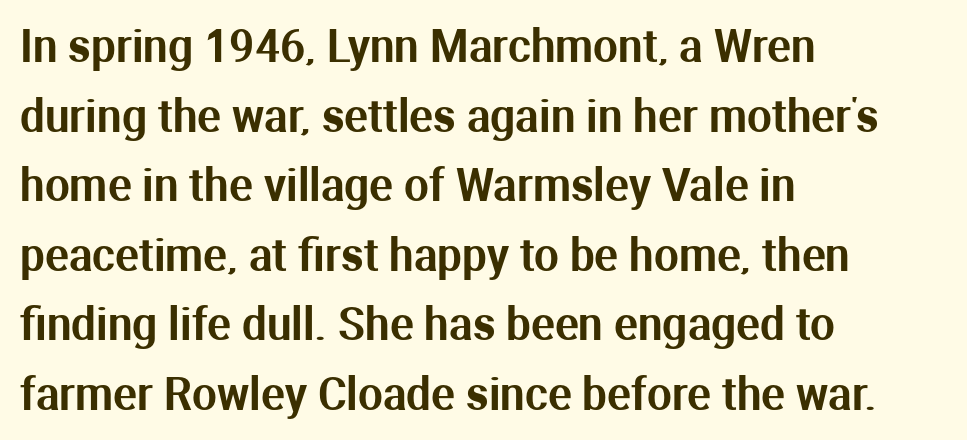
Q: Is the text italic (slanted)? A: No, it is upright.
Q: Is the typeface a serif or a sans-serif typeface? A: Sans-serif.
Q: Is the text underlined? A: No.
Q: How is the paragraph aligned? A: Left-aligned.
Q: Is the spacing between letters normal or unusually wide? A: Normal.
Q: Is the spacing between lines tight, normal or loose? A: Normal.
Q: Width (condensed, normal, or wide)? A: Normal.
Q: Stroke contrast? A: Medium.
Q: x-height? A: Medium.
Q: Monospaced? A: No.
